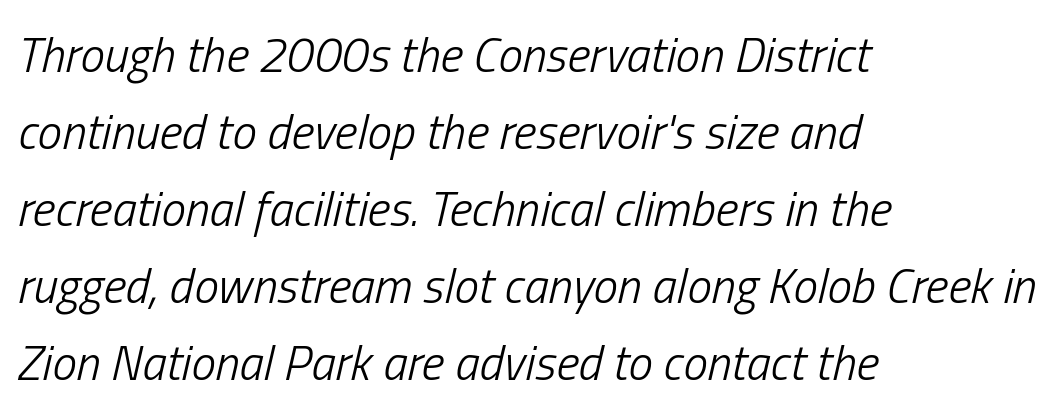
Q: Is the text bold? A: No.
Q: Is the text italic (slanted)? A: Yes, it leans right by about 13 degrees.
Q: Is the text underlined? A: No.
Q: How is the paragraph aligned? A: Left-aligned.
Q: Is the spacing between letters normal or unusually wide? A: Normal.
Q: Is the spacing between lines tight, normal or loose? A: Normal.
Q: Width (condensed, normal, or wide)? A: Condensed.
Q: Stroke contrast? A: Low.
Q: x-height? A: Medium.
Q: Monospaced? A: No.
